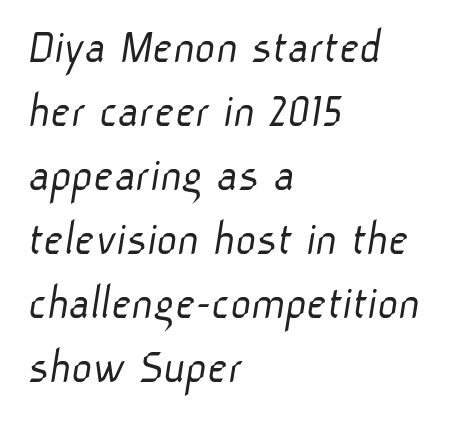
These lines are set flush left with a ragged right edge. No heavy texture on the line: the type isn't bold. Decoration check: the copy has no underline. These lines are composed in type without serifs.
